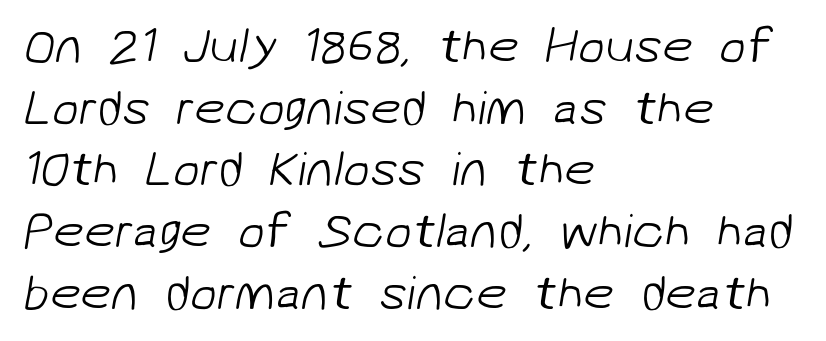
The image shows 49 px light sans-serif type; set left-aligned, normal line spacing (1.26x), normal letter spacing, not underlined; low stroke contrast and a medium x-height.
